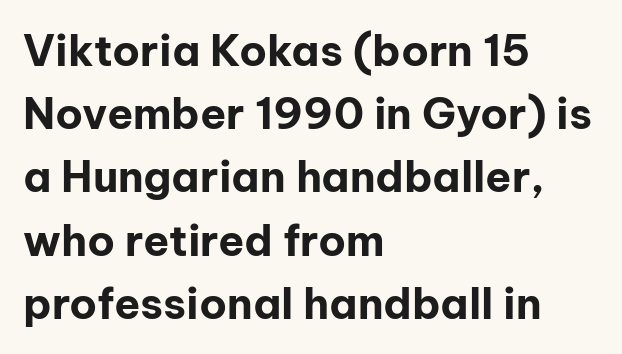
{"serif": "no", "italic": "no", "bold": "yes", "weight": "bold", "width": "normal", "stroke_contrast": "low", "x_height": "medium", "monospaced": "no", "underline": "no", "align": "left", "line_spacing": "normal", "line_spacing_ratio": 1.47, "letter_spacing": "normal", "letter_spacing_em": 0.0, "glyph_px": 43}
